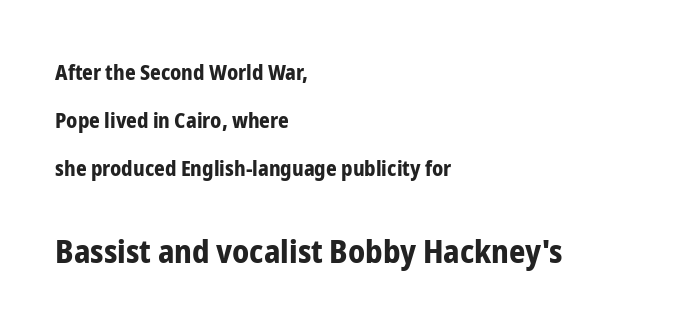
The paragraph has a hard left edge and a soft right edge. Vertical spacing — loose. You could not count columns in this text — the font is proportionally spaced. Strokes here are thick enough to call this a true bold.
